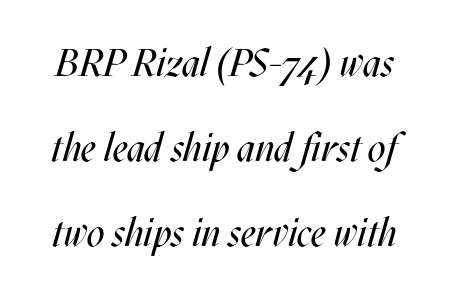
{"italic": "yes", "lean": "right", "slant_degrees": 17, "bold": "no", "weight": "regular", "width": "condensed", "stroke_contrast": "medium", "x_height": "large", "monospaced": "no", "underline": "no", "line_spacing": "loose", "line_spacing_ratio": 2.18, "letter_spacing": "normal", "letter_spacing_em": 0.0, "glyph_px": 39}
